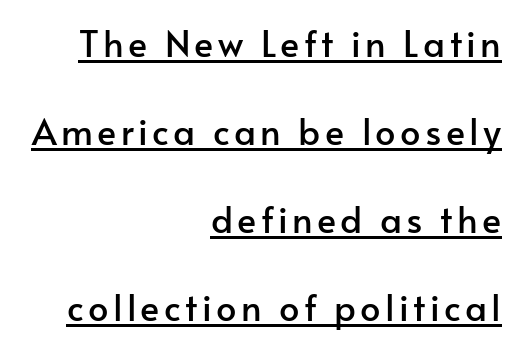
Q: Is the text italic (slanted)? A: No, it is upright.
Q: Is the typeface a serif or a sans-serif typeface? A: Sans-serif.
Q: Is the text underlined? A: Yes.
Q: How is the paragraph aligned? A: Right-aligned.
Q: Is the spacing between lines tight, normal or loose? A: Loose.
Q: Width (condensed, normal, or wide)? A: Normal.
Q: Stroke contrast? A: Low.
Q: x-height? A: Small.
Q: Monospaced? A: No.
